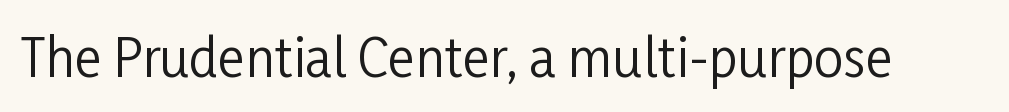
Q: Is the text bold? A: No.
Q: Is the text italic (slanted)? A: No, it is upright.
Q: Is the typeface a serif or a sans-serif typeface? A: Sans-serif.
Q: Is the text underlined? A: No.
Q: Is the spacing between letters normal or unusually wide? A: Normal.
Q: Width (condensed, normal, or wide)? A: Condensed.
Q: Stroke contrast? A: Low.
Q: x-height? A: Medium.
Q: Monospaced? A: No.
